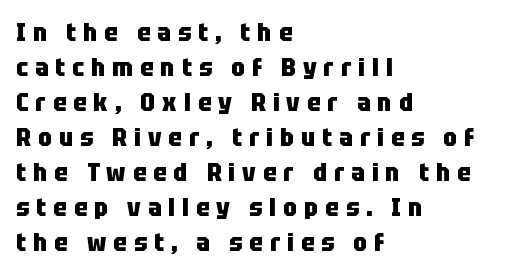
These words are printed bold, with thick strokes throughout. The lines in this sample share a left origin and differ only in where they stop. Honestly, the letter spacing is so wide it's the main thing you notice. This block has exactly the height ordinary leading produces. Characters remain perfectly vertical along every line. Letters rest on an invisible, unmarked baseline.
